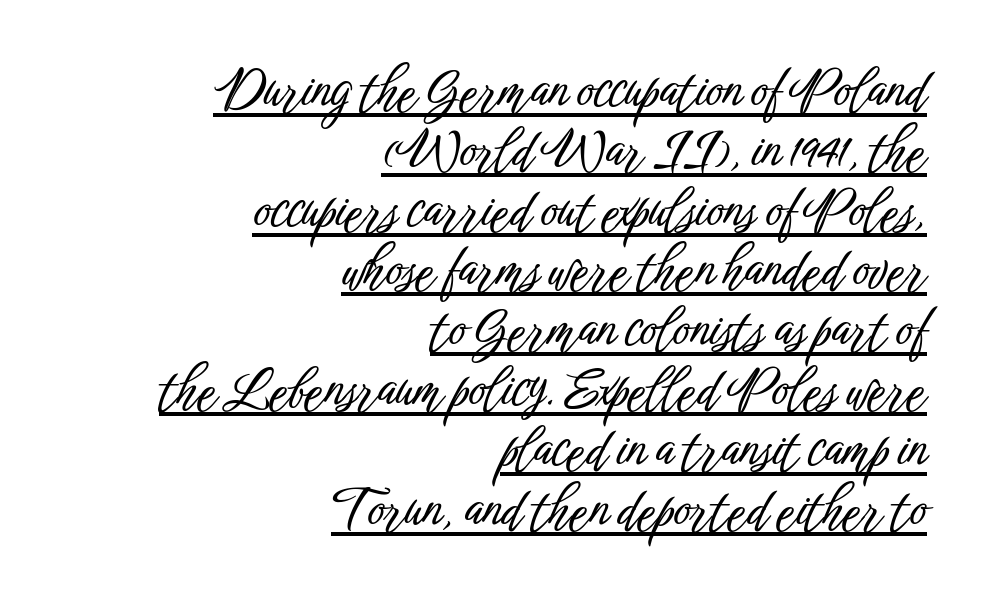
Q: Is the text italic (slanted)? A: Yes.
Q: Is the typeface a serif or a sans-serif typeface? A: Sans-serif.
Q: Is the text underlined? A: Yes.
Q: How is the paragraph aligned? A: Right-aligned.
Q: Is the spacing between letters normal or unusually wide? A: Normal.
Q: Is the spacing between lines tight, normal or loose? A: Tight.
Q: Width (condensed, normal, or wide)? A: Condensed.
Q: Stroke contrast? A: Low.
Q: x-height? A: Medium.
Q: Monospaced? A: No.
